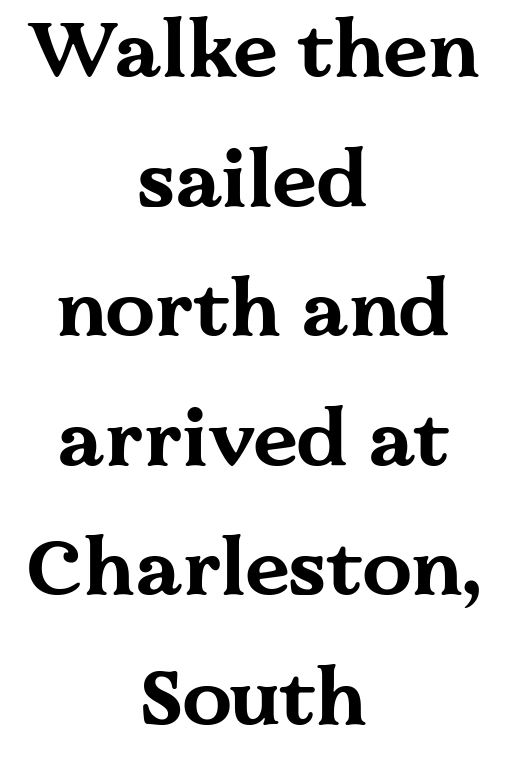
The image shows 79 px bold, wide serif type, upright; set centered, normal line spacing (1.64x), normal letter spacing, not underlined; medium stroke contrast and a medium x-height.
